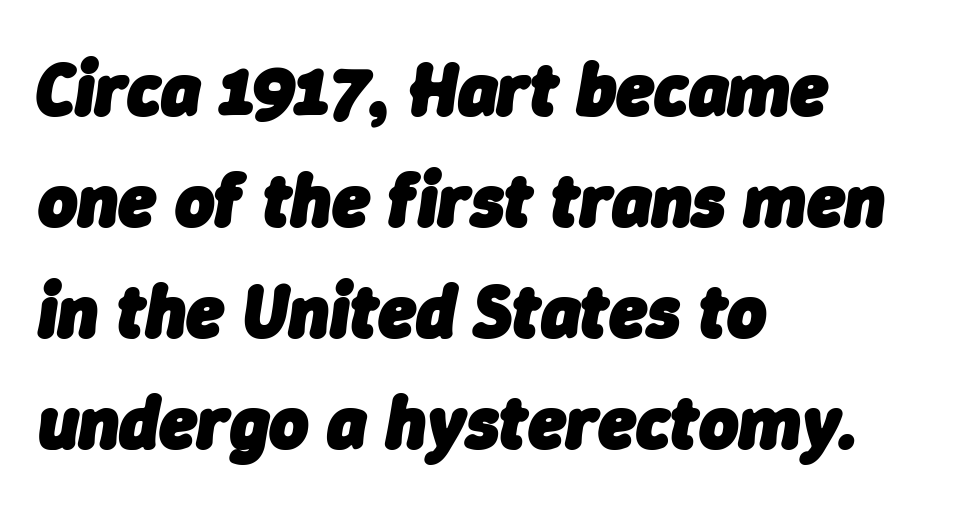
Characters are canted at an angle relative to the baseline's perpendicular. This sample has the flowing, uneven cadence of proportional lettering. The vertical gap from one line to the next is medium. You could call the tracking neutral — neither tight nor loose. The words here are not underlined.
